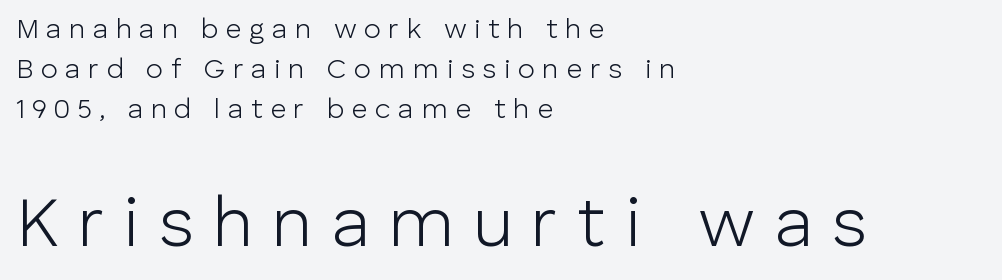
{"serif": "no", "italic": "no", "bold": "no", "weight": "light", "width": "normal", "stroke_contrast": "low", "x_height": "medium", "monospaced": "no", "underline": "no", "align": "left", "line_spacing": "normal", "line_spacing_ratio": 1.43, "letter_spacing": "wide", "letter_spacing_em": 0.27, "larger_block": "second", "size_ratio": 2.5, "glyph_px": 70}
